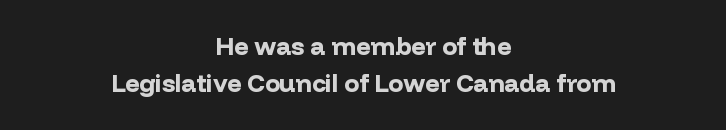
Q: Is the text bold? A: Yes.
Q: Is the text italic (slanted)? A: No, it is upright.
Q: Is the text underlined? A: No.
Q: How is the paragraph aligned? A: Centered.
Q: Is the spacing between letters normal or unusually wide? A: Normal.
Q: Is the spacing between lines tight, normal or loose? A: Normal.
